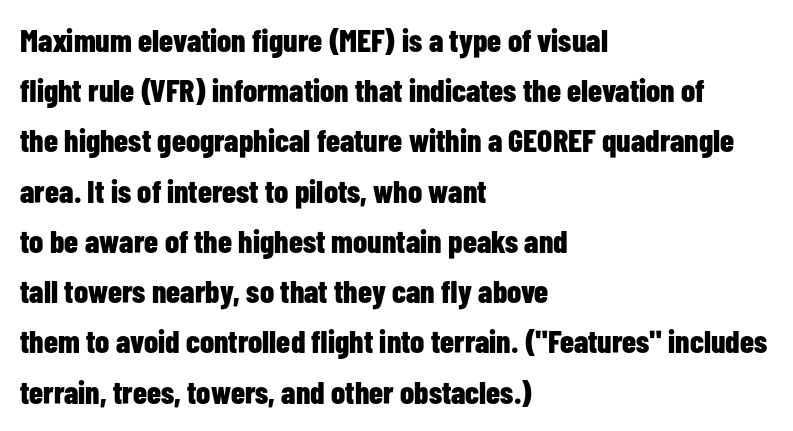
Q: Is the text bold? A: Yes.
Q: Is the text italic (slanted)? A: No, it is upright.
Q: Is the typeface a serif or a sans-serif typeface? A: Sans-serif.
Q: Is the text underlined? A: No.
Q: How is the paragraph aligned? A: Left-aligned.
Q: Is the spacing between letters normal or unusually wide? A: Normal.
Q: Is the spacing between lines tight, normal or loose? A: Normal.
Q: Width (condensed, normal, or wide)? A: Condensed.
Q: Stroke contrast? A: Low.
Q: x-height? A: Medium.
Q: Monospaced? A: No.
